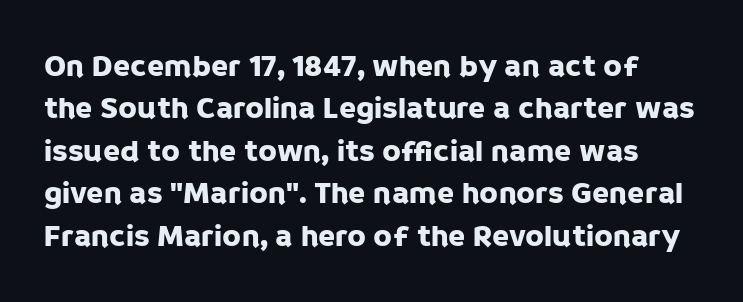
The foot of each line stays bare and open. This block has exactly the height ordinary leading produces. This is the regular roman posture of the typeface. Words appear dense and cohesive because spacing is normal.
